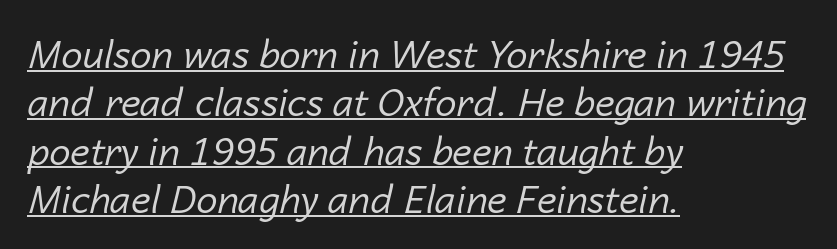
Notice how the stems are inclined rather than vertical — that's the hallmark of italics. Varying glyph widths throughout — classic text-font behaviour. Words appear dense and cohesive because spacing is normal. The vertical gap from one line to the next is medium. The lines in this sample share a left origin and differ only in where they stop.
